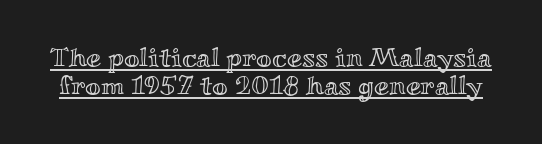
{"italic": "no", "underline": "yes", "line_spacing": "tight", "line_spacing_ratio": 1.04, "letter_spacing": "normal", "letter_spacing_em": 0.0, "glyph_px": 27}
